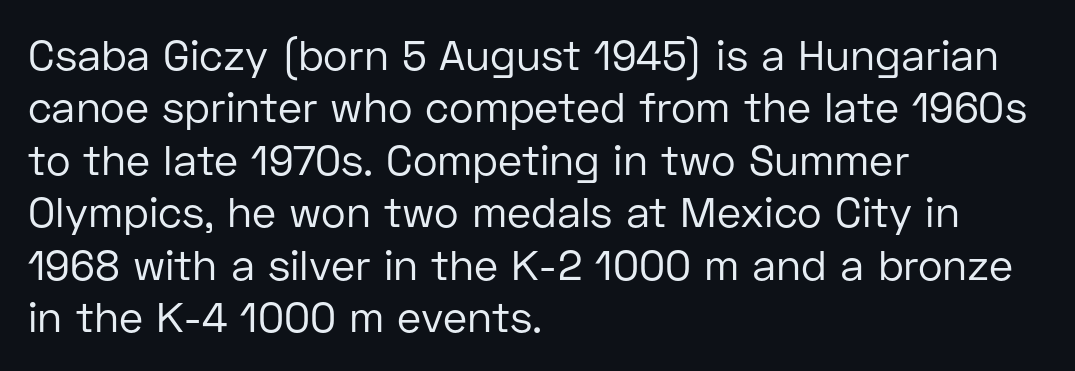
Unmarked baselines from the first word to the last. The face used here is proportionally spaced, like ordinary book or web type. Whoever set this chose a conventional vertical rhythm. Nothing unusual about the tracking: characters are spaced as the font intends. Ordinary non-slanted type is in use. Look at the bottom of the vertical strokes: they stop flat, with no serifs.
